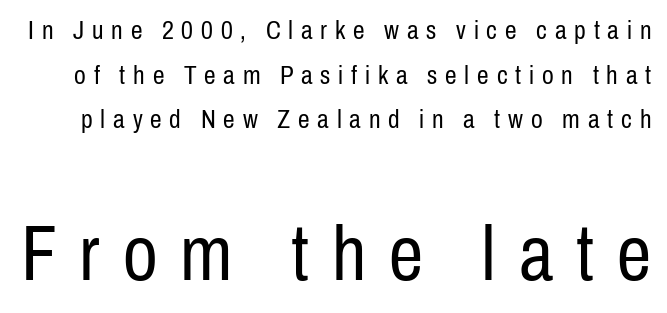
The image shows 77 px regular-weight, condensed sans-serif type, upright; set line spacing 1.72x, unusually wide letter spacing (+0.3 em), not underlined; the second (bottom) block is 2.96x larger; low stroke contrast and a medium x-height.
